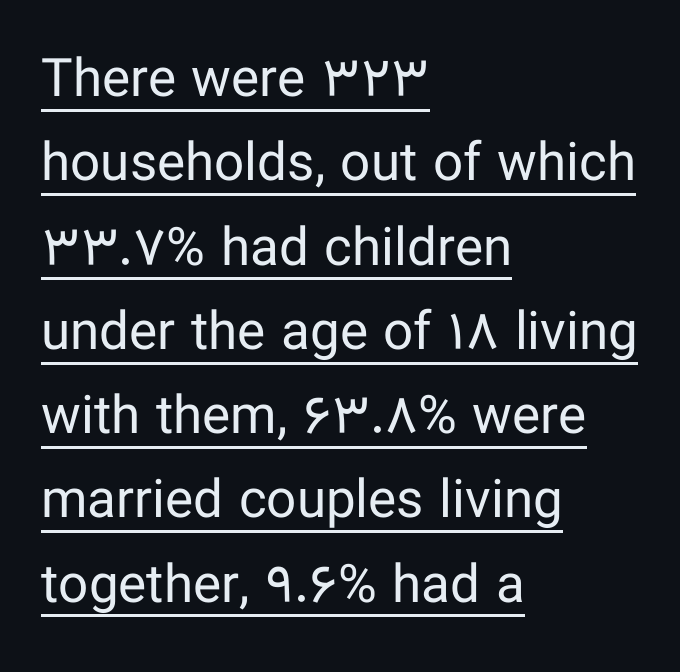
The passage shown is typeset with a sans-serif family. Is the block centered? No — it sits flush against the left margin. Interline gaps are of average width in this sample. A typographer would call this underscored text.
